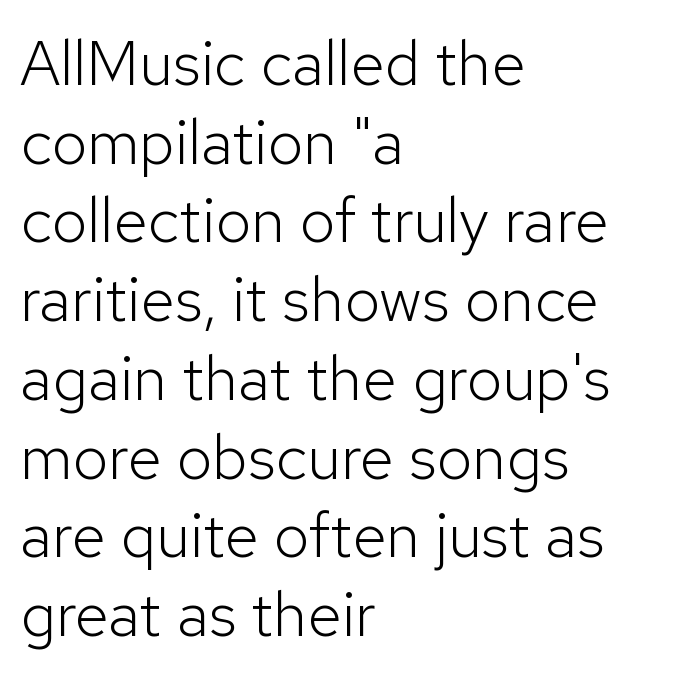
Q: Is the text bold? A: No.
Q: Is the text italic (slanted)? A: No, it is upright.
Q: Is the typeface a serif or a sans-serif typeface? A: Sans-serif.
Q: Is the text underlined? A: No.
Q: How is the paragraph aligned? A: Left-aligned.
Q: Is the spacing between letters normal or unusually wide? A: Normal.
Q: Is the spacing between lines tight, normal or loose? A: Normal.
Q: Width (condensed, normal, or wide)? A: Normal.
Q: Stroke contrast? A: Low.
Q: x-height? A: Medium.
Q: Monospaced? A: No.
